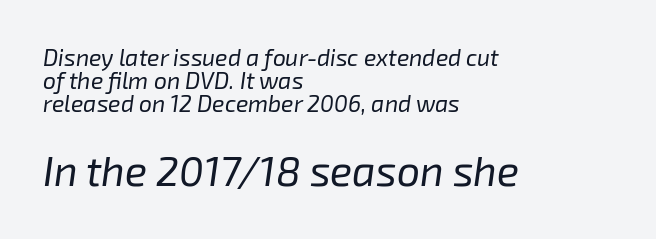
Q: Is the text bold? A: No.
Q: Is the text italic (slanted)? A: Yes, it leans right by about 8 degrees.
Q: Is the text underlined? A: No.
Q: How is the paragraph aligned? A: Left-aligned.
Q: Is the spacing between letters normal or unusually wide? A: Normal.
Q: Is the spacing between lines tight, normal or loose? A: Tight.
Q: Which block of text is set in a larger size, the first (top) or the second (bottom)? A: The second (bottom) one.
Q: Width (condensed, normal, or wide)? A: Normal.
Q: Stroke contrast? A: Low.
Q: x-height? A: Medium.
Q: Monospaced? A: No.
